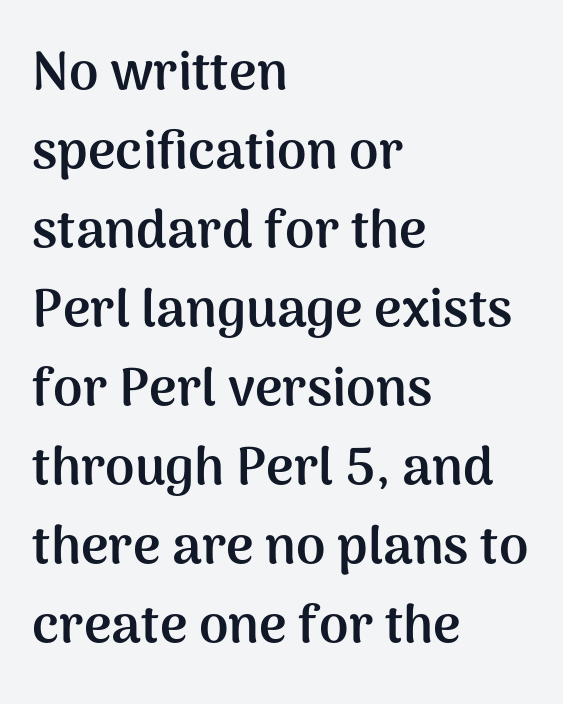
Q: Is the text bold? A: Yes.
Q: Is the text italic (slanted)? A: No, it is upright.
Q: Is the typeface a serif or a sans-serif typeface? A: Sans-serif.
Q: Is the text underlined? A: No.
Q: How is the paragraph aligned? A: Left-aligned.
Q: Is the spacing between letters normal or unusually wide? A: Normal.
Q: Is the spacing between lines tight, normal or loose? A: Normal.
Q: Width (condensed, normal, or wide)? A: Normal.
Q: Stroke contrast? A: Medium.
Q: x-height? A: Medium.
Q: Monospaced? A: No.
